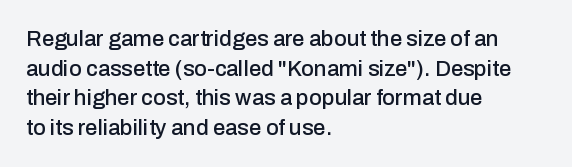
{"italic": "no", "underline": "no", "align": "left", "line_spacing": "normal", "line_spacing_ratio": 1.35, "letter_spacing": "normal", "letter_spacing_em": 0.0, "glyph_px": 22}
